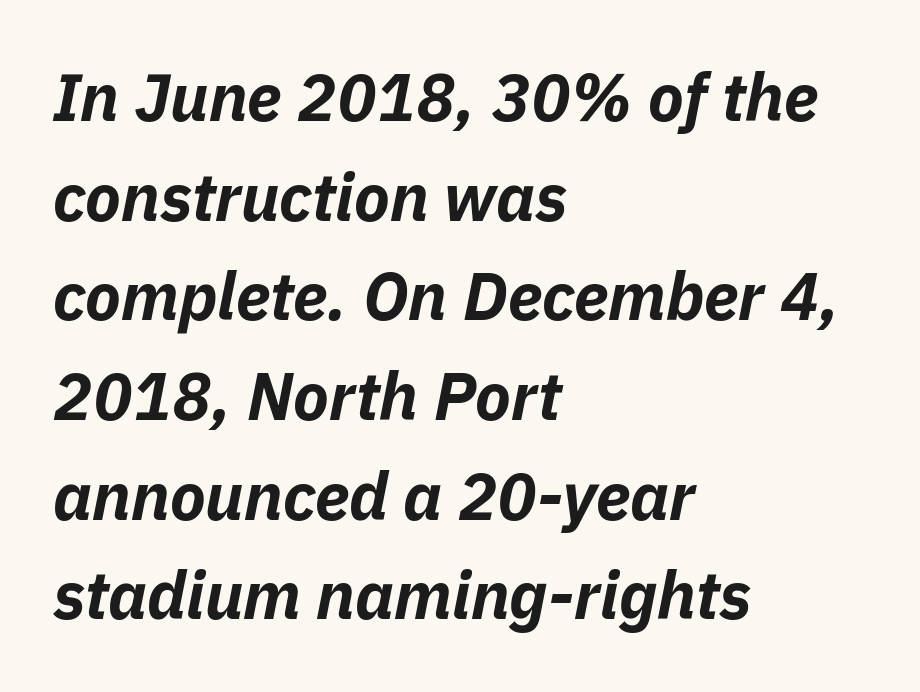
{"italic": "yes", "lean": "right", "slant_degrees": 11, "bold": "yes", "weight": "bold", "width": "normal", "stroke_contrast": "low", "x_height": "medium", "monospaced": "no", "underline": "no", "align": "left", "line_spacing": "normal", "line_spacing_ratio": 1.51, "letter_spacing": "normal", "letter_spacing_em": 0.0, "glyph_px": 66}
